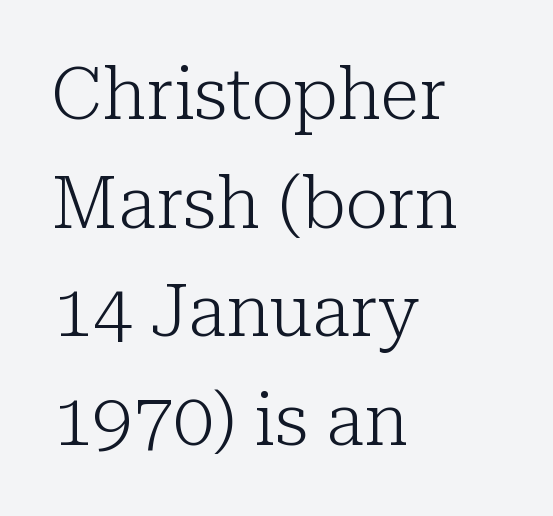
Spacing verdict: proportional, widths tailored to each character. These lines stack with their left ends in a neat column. Line spacing here is normal. Just letters on the line, the space beneath them empty.
